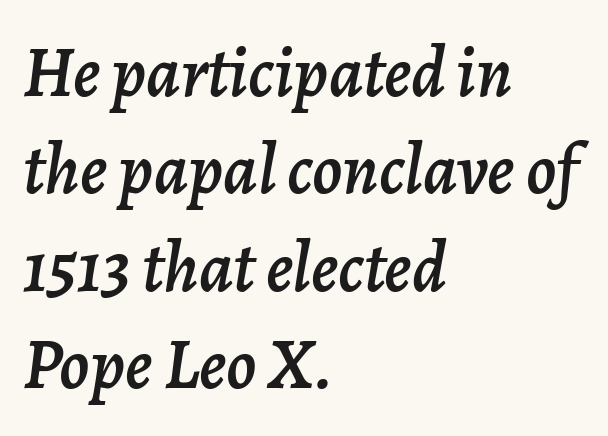
The image shows 71 px text type, italic (leaning right); set left-aligned, normal line spacing (1.37x), normal letter spacing, not underlined; low stroke contrast and a medium x-height.
